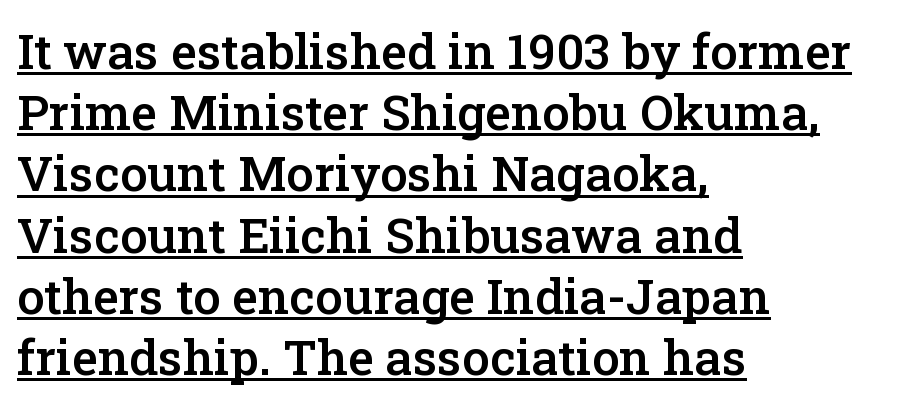
Tall strokes in this sample are plumb rather than angled. Each letter keeps its own natural width here, so spacing adapts to shape. The lines are quadded left. Is there much room between lines? A standard amount, neither cramped nor airy. A continuous stroke trails under the words, as in a hyperlink.
